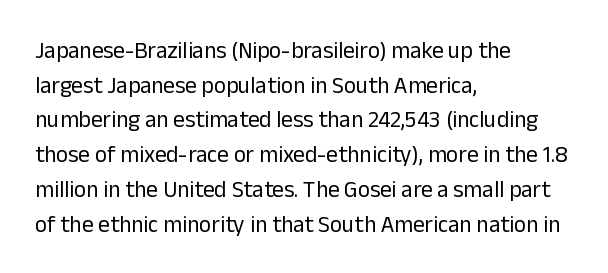
Q: Is the text bold? A: No.
Q: Is the text italic (slanted)? A: No, it is upright.
Q: Is the text underlined? A: No.
Q: How is the paragraph aligned? A: Left-aligned.
Q: Is the spacing between letters normal or unusually wide? A: Normal.
Q: Is the spacing between lines tight, normal or loose? A: Normal.
